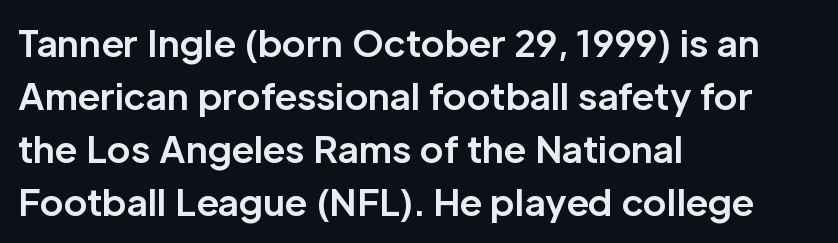
The image shows 36 px bold sans-serif type, upright; set left-aligned, normal line spacing (1.47x), normal letter spacing, not underlined; low stroke contrast and a medium x-height.
